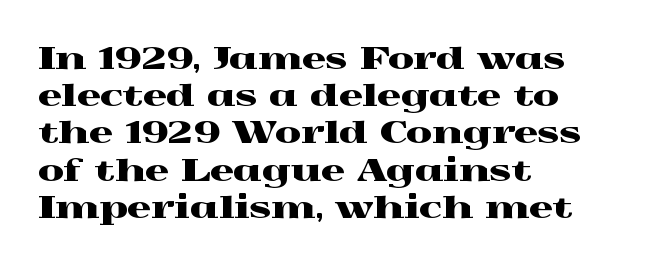
{"serif": "yes", "italic": "no", "width": "wide", "x_height": "medium", "monospaced": "no", "underline": "no", "align": "left", "line_spacing_ratio": 1.24, "letter_spacing": "normal", "letter_spacing_em": 0.0, "glyph_px": 30}
